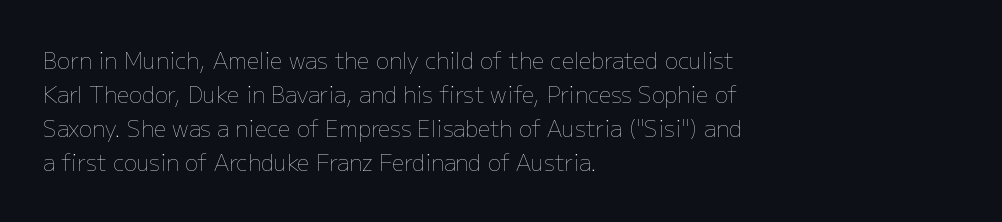
{"italic": "no", "bold": "no", "underline": "no", "align": "left", "line_spacing": "normal", "line_spacing_ratio": 1.55, "letter_spacing": "normal", "letter_spacing_em": 0.0, "glyph_px": 22}
